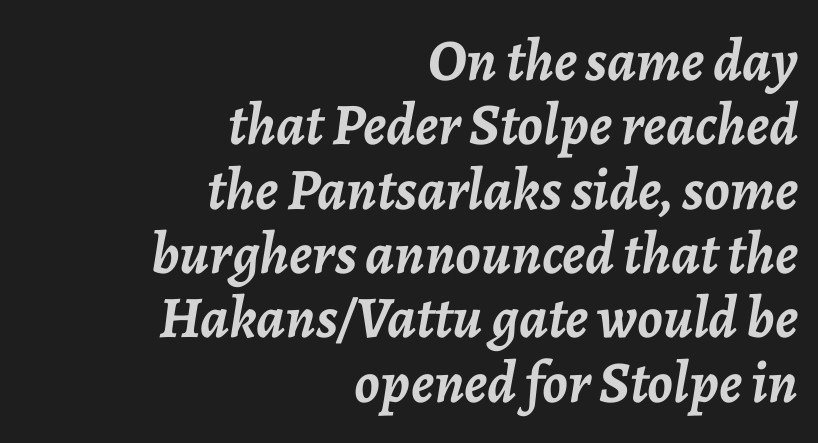
The image shows 59 px semibold type, italic (leaning right); set right-aligned, tight line spacing (1.09x), normal letter spacing, not underlined; low stroke contrast and a medium x-height.
